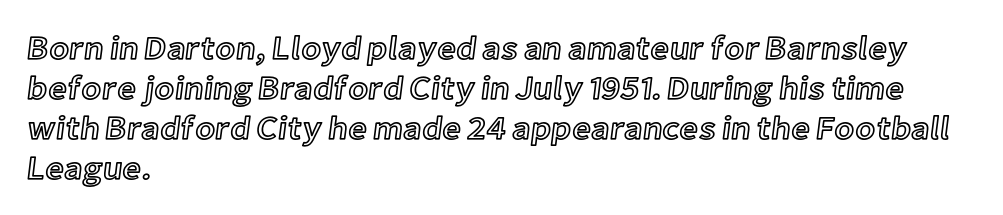
Tracking value appears to be zero — textbook default spacing. Words float on clear page, feet unadorned. You could not count columns in this text — the font is proportionally spaced. Typeset ragged right — the left edge is the straight one.
